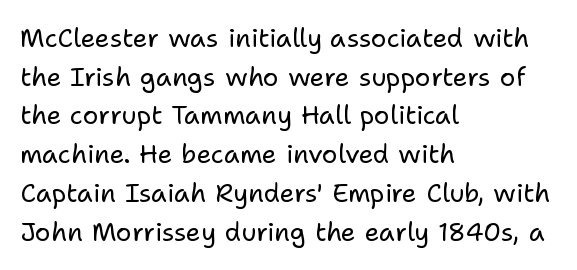
{"italic": "no", "bold": "no", "underline": "no", "align": "left", "line_spacing": "normal", "line_spacing_ratio": 1.49, "letter_spacing": "normal", "letter_spacing_em": 0.0, "glyph_px": 26}
